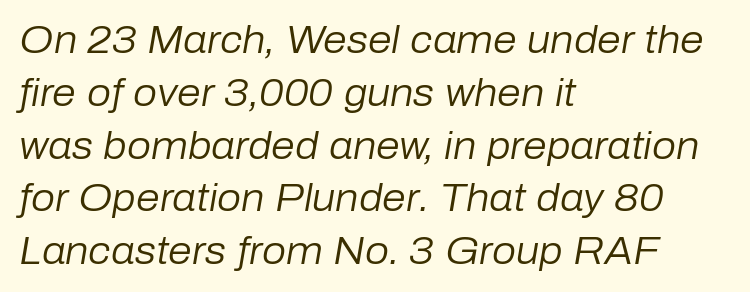
{"italic": "yes", "lean": "right", "slant_degrees": 10, "bold": "no", "weight": "regular", "width": "normal", "stroke_contrast": "low", "x_height": "medium", "monospaced": "no", "underline": "no", "align": "left", "line_spacing": "normal", "line_spacing_ratio": 1.39, "letter_spacing": "normal", "letter_spacing_em": 0.0, "glyph_px": 38}
